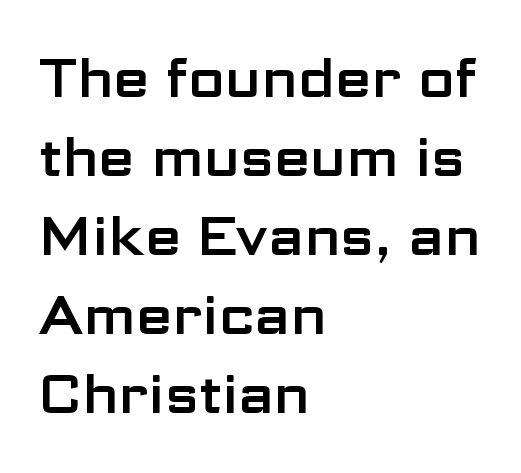
Q: Is the text italic (slanted)? A: No, it is upright.
Q: Is the typeface a serif or a sans-serif typeface? A: Sans-serif.
Q: Is the text underlined? A: No.
Q: How is the paragraph aligned? A: Left-aligned.
Q: Is the spacing between letters normal or unusually wide? A: Normal.
Q: Is the spacing between lines tight, normal or loose? A: Normal.
Q: Width (condensed, normal, or wide)? A: Wide.
Q: Stroke contrast? A: Low.
Q: x-height? A: Medium.
Q: Monospaced? A: No.
